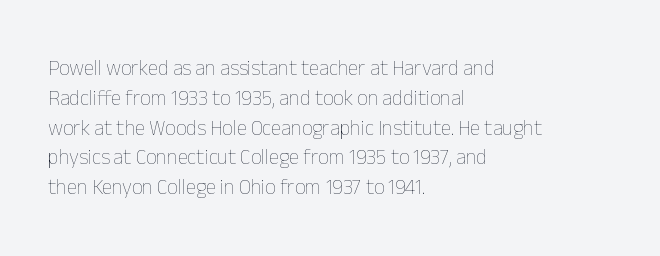
Quick note: interline space is typical. Nothing unusual about the tracking: characters are spaced as the font intends. Unmarked baselines from the first word to the last. No italicization has been applied; the sample stays upright.
